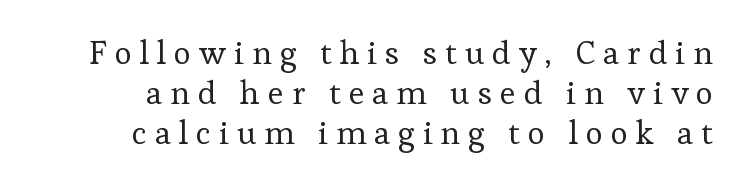
{"serif": "yes", "italic": "no", "bold": "no", "weight": "regular", "width": "normal", "stroke_contrast": "low", "x_height": "medium", "monospaced": "no", "underline": "no", "line_spacing_ratio": 1.21, "letter_spacing": "wide", "letter_spacing_em": 0.24, "glyph_px": 33}
